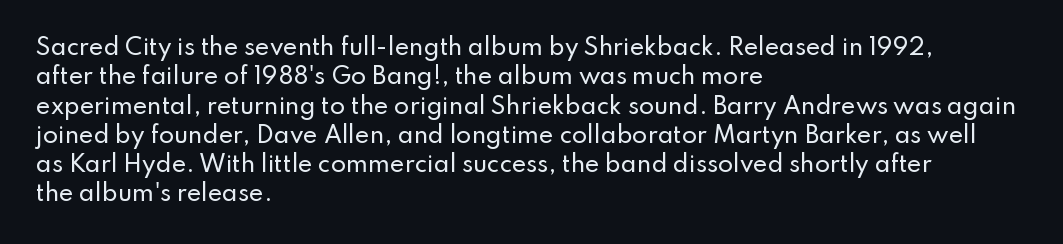
{"italic": "no", "underline": "no", "align": "left", "line_spacing": "normal", "line_spacing_ratio": 1.33, "letter_spacing": "normal", "letter_spacing_em": 0.0, "glyph_px": 22}
